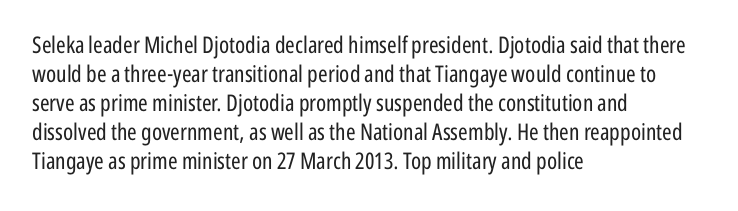
A typesetter would call this zero additional tracking. If you drew a line through each stem, it would be perfectly vertical. This block has exactly the height ordinary leading produces. Teacher's note: observe the even left margin — that is flush-left alignment. The area under the type is left untouched. This is not heavy type; no bold has been used.
